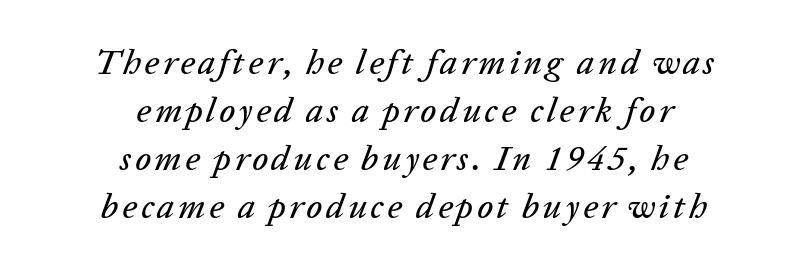
Q: Is the text italic (slanted)? A: Yes, it leans right by about 20 degrees.
Q: Is the text underlined? A: No.
Q: How is the paragraph aligned? A: Centered.
Q: Is the spacing between lines tight, normal or loose? A: Normal.
Q: Width (condensed, normal, or wide)? A: Normal.
Q: Stroke contrast? A: Low.
Q: x-height? A: Medium.
Q: Monospaced? A: No.
